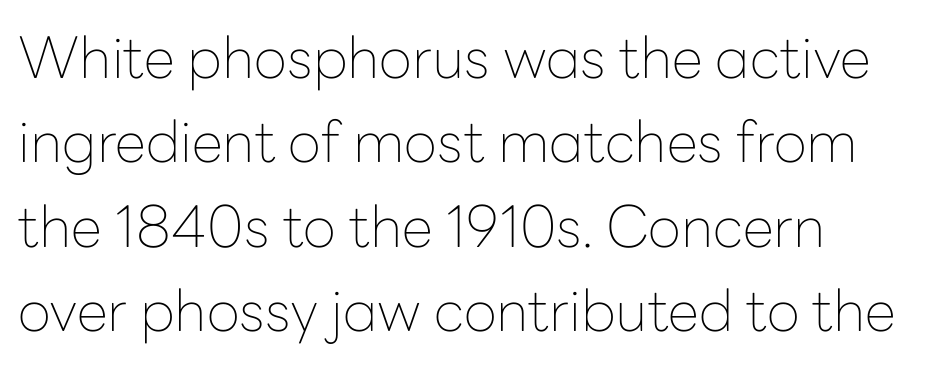
{"serif": "no", "italic": "no", "bold": "no", "weight": "thin", "width": "normal", "stroke_contrast": "low", "x_height": "medium", "monospaced": "no", "underline": "no", "align": "left", "line_spacing": "normal", "line_spacing_ratio": 1.48, "letter_spacing": "normal", "letter_spacing_em": 0.0, "glyph_px": 57}
